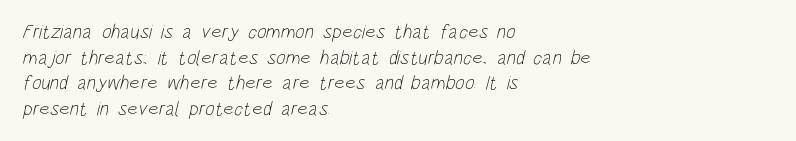
Q: Is the text bold? A: No.
Q: Is the text underlined? A: No.
Q: How is the paragraph aligned? A: Left-aligned.
Q: Is the spacing between letters normal or unusually wide? A: Normal.
Q: Is the spacing between lines tight, normal or loose? A: Normal.
